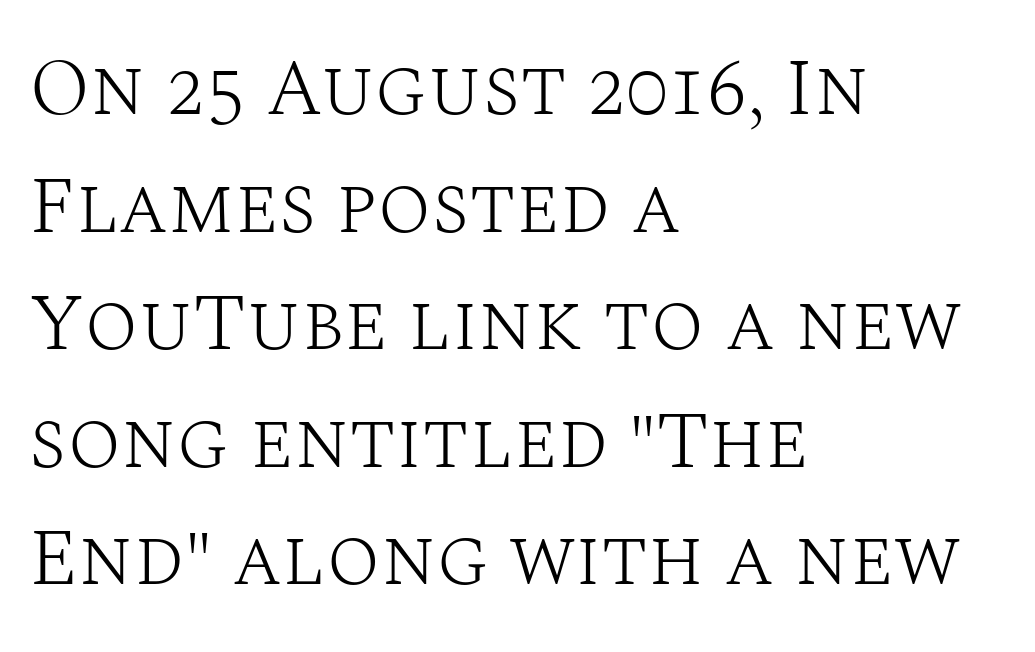
This sample has the flowing, uneven cadence of proportional lettering. The specimen reads as upright at a glance. Are there feet on the stems? There are — it's a serif. Nothing unusual about the tracking: characters are spaced as the font intends. Rule under the text: the space is simply empty. Regular leading.
